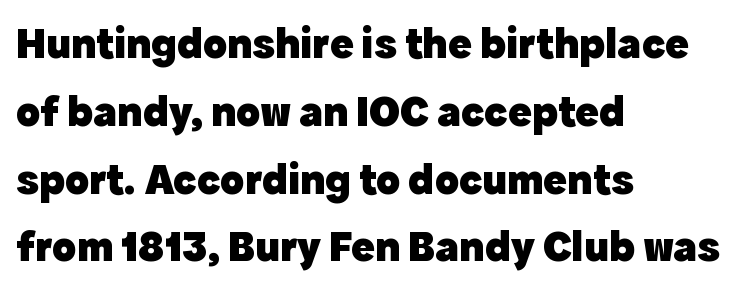
Students, observe: this is what conventionally led text looks like. Italic: no, the glyphs are upright roman. The typesetting leans heavy: a genuine bold. Here the glyphs are tracked normally, forming tight word shapes. Words float on clear page, feet unadorned.
